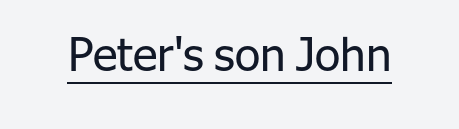
The weight tops out at a normal text grade. Quick note: underline on. Inter-character spacing is left at the font's built-in metrics. The letters stand upright; this is a roman face. The face used here is a sans, in the tradition of grotesques and geometrics.
